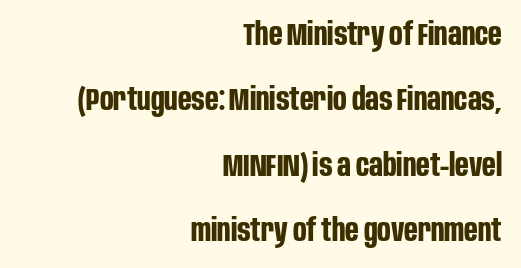
If you drew a line through each stem, it would be perfectly vertical. Heavy, bold letterforms. Caption: multi-line text, flush right, ragged left. Rows of type keep a wide berth in the vertical direction. The glyphs are unaccompanied by any horizontal stroke below them. The gaps between neighbouring characters are ordinary and unremarkable.
